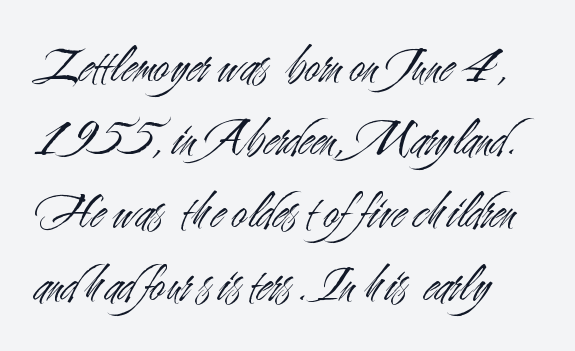
The image shows 53 px light, condensed sans-serif type; set left-aligned, normal line spacing (1.38x), normal letter spacing, not underlined; medium stroke contrast and a small x-height.
